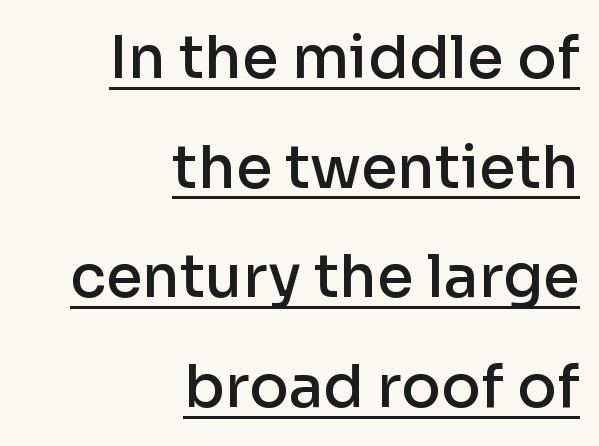
Notice how the passage keeps a crisp vertical edge on the right only. Quick note: underline on. The face used here is proportionally spaced, like ordinary book or web type. These words are printed semibold, heavier than regular yet not bold.
